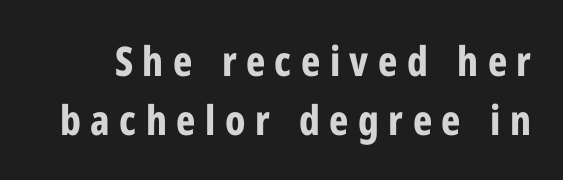
The image shows 41 px bold, condensed sans-serif type, upright; set normal line spacing (1.43x), unusually wide letter spacing (+0.23 em), not underlined; low stroke contrast and a medium x-height.
